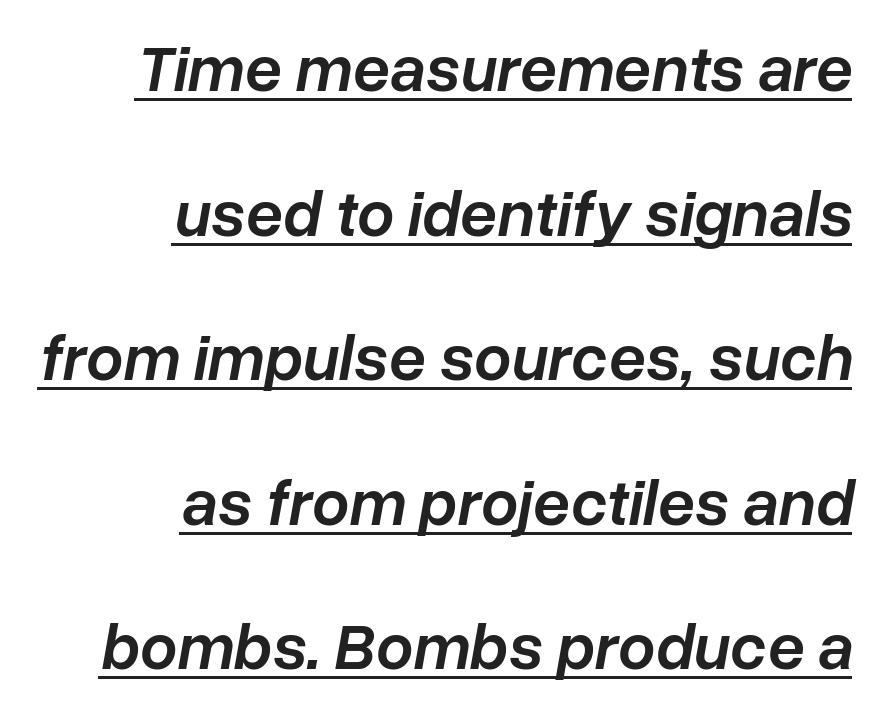
The image shows 66 px semibold type, italic (leaning right); set right-aligned, loose line spacing (2.19x), normal letter spacing, underlined; low stroke contrast and a medium x-height.
